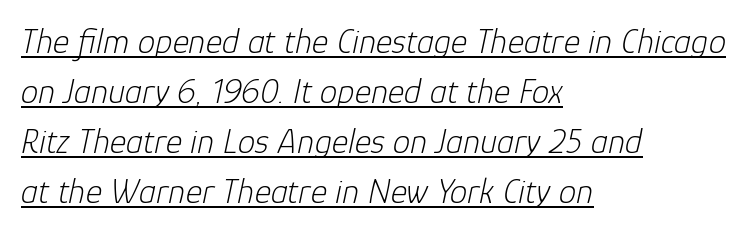
Q: Is the text bold? A: No.
Q: Is the text italic (slanted)? A: Yes, it leans right by about 12 degrees.
Q: Is the text underlined? A: Yes.
Q: How is the paragraph aligned? A: Left-aligned.
Q: Is the spacing between letters normal or unusually wide? A: Normal.
Q: Is the spacing between lines tight, normal or loose? A: Normal.
Q: Width (condensed, normal, or wide)? A: Normal.
Q: Stroke contrast? A: Low.
Q: x-height? A: Medium.
Q: Monospaced? A: No.
